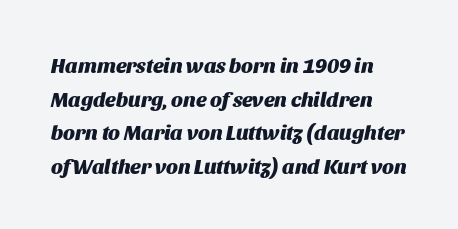
{"italic": "yes", "lean": "right", "slant_degrees": 11, "bold": "yes", "underline": "no", "line_spacing": "normal", "line_spacing_ratio": 1.6, "letter_spacing": "normal", "letter_spacing_em": 0.0, "glyph_px": 21}
